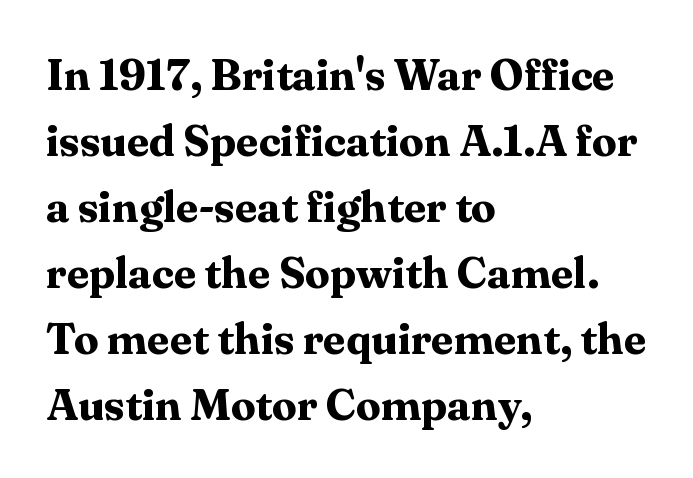
Q: Is the text bold? A: Yes.
Q: Is the text italic (slanted)? A: No, it is upright.
Q: Is the typeface a serif or a sans-serif typeface? A: Serif.
Q: Is the text underlined? A: No.
Q: How is the paragraph aligned? A: Left-aligned.
Q: Is the spacing between letters normal or unusually wide? A: Normal.
Q: Is the spacing between lines tight, normal or loose? A: Normal.
Q: Width (condensed, normal, or wide)? A: Normal.
Q: Stroke contrast? A: Medium.
Q: x-height? A: Medium.
Q: Monospaced? A: No.
